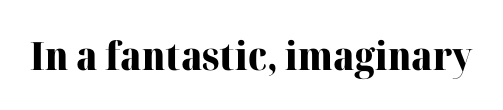
Plenty of ink on the page — the face is bold. Classification — serif. Students, note that the glyphs here touch the page at normal intervals. The passage shown is typed in a proportional face where columns would drift. This rendering features lettering with no underline.
